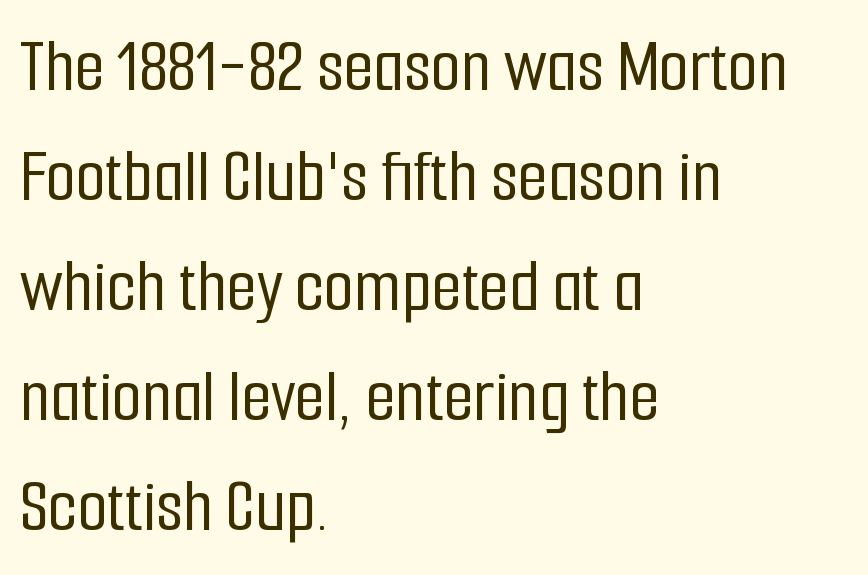
The image shows 77 px condensed sans-serif type, upright; set left-aligned, normal line spacing (1.43x), normal letter spacing, not underlined; low stroke contrast and a medium x-height.
